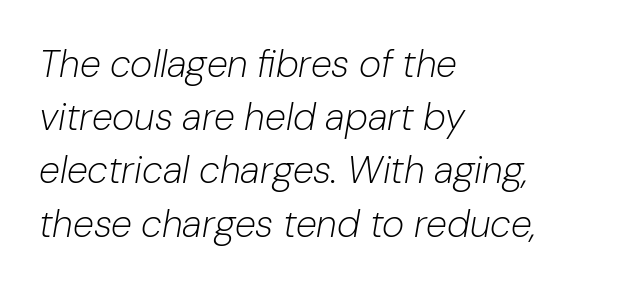
Q: Is the text bold? A: No.
Q: Is the text italic (slanted)? A: Yes, it leans right by about 10 degrees.
Q: Is the text underlined? A: No.
Q: How is the paragraph aligned? A: Left-aligned.
Q: Is the spacing between letters normal or unusually wide? A: Normal.
Q: Is the spacing between lines tight, normal or loose? A: Normal.
Q: Width (condensed, normal, or wide)? A: Normal.
Q: Stroke contrast? A: Low.
Q: x-height? A: Medium.
Q: Monospaced? A: No.
